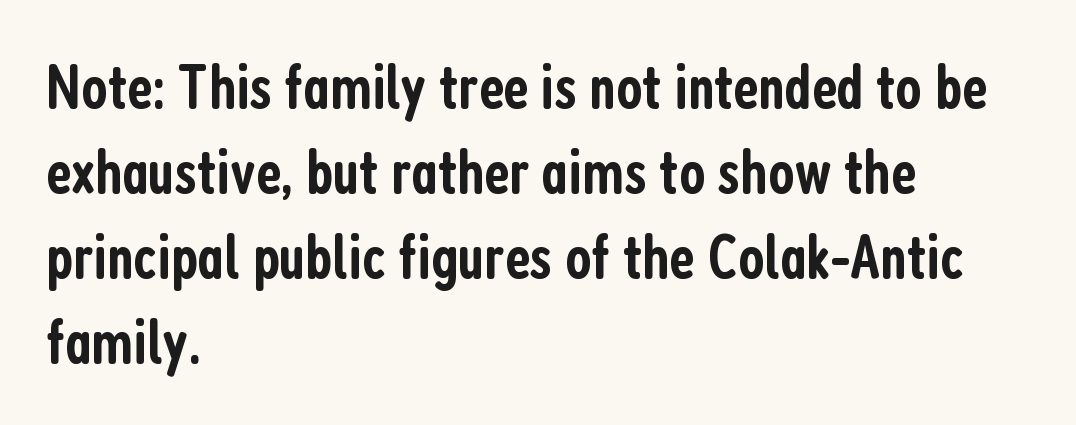
The image shows 63 px semibold, condensed sans-serif type, upright; set left-aligned, normal line spacing (1.35x), normal letter spacing, not underlined; low stroke contrast and a medium x-height.
